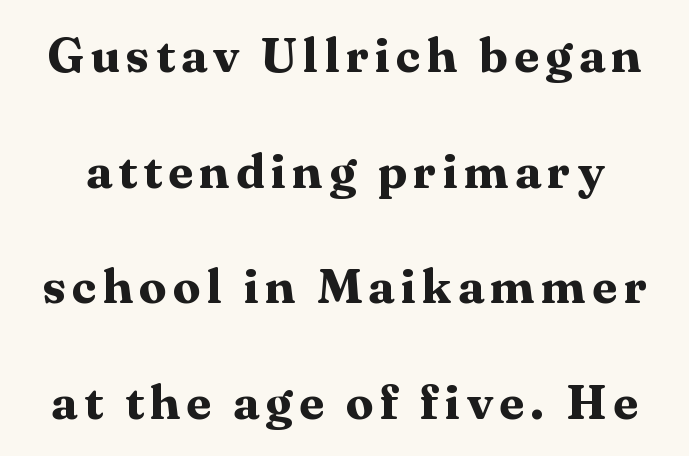
{"serif": "yes", "italic": "no", "bold": "yes", "weight": "bold", "width": "normal", "stroke_contrast": "medium", "x_height": "medium", "monospaced": "no", "underline": "no", "line_spacing": "loose", "line_spacing_ratio": 2.36, "glyph_px": 49}
